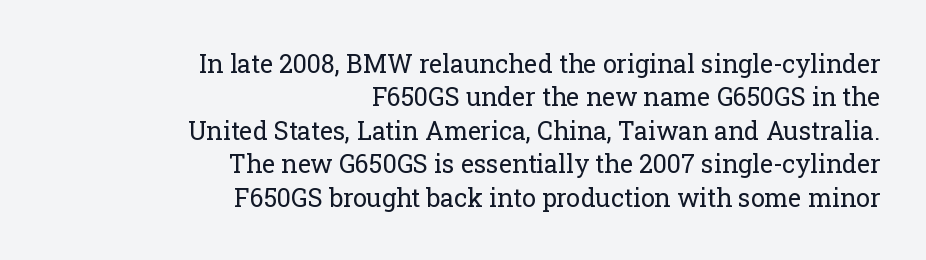
{"italic": "no", "bold": "no", "underline": "no", "align": "right", "line_spacing": "normal", "line_spacing_ratio": 1.34, "letter_spacing": "normal", "letter_spacing_em": 0.0, "glyph_px": 25}
